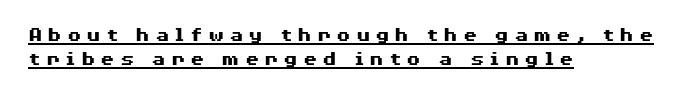
Q: Is the text bold? A: Yes.
Q: Is the text italic (slanted)? A: No, it is upright.
Q: Is the text underlined? A: Yes.
Q: How is the paragraph aligned? A: Left-aligned.
Q: Is the spacing between letters normal or unusually wide? A: Unusually wide.
Q: Is the spacing between lines tight, normal or loose? A: Tight.
